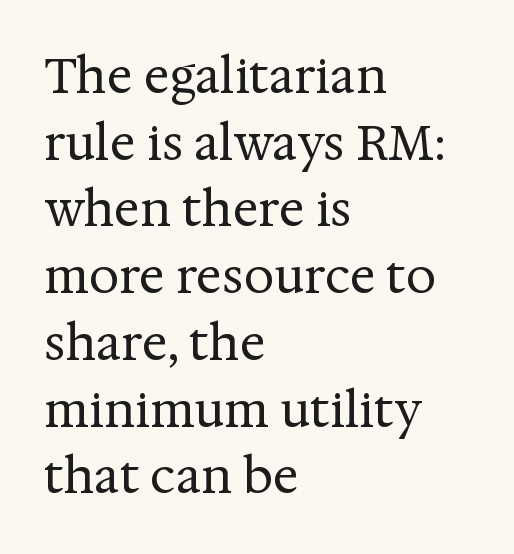
Q: Is the text bold? A: No.
Q: Is the text italic (slanted)? A: No, it is upright.
Q: Is the typeface a serif or a sans-serif typeface? A: Serif.
Q: Is the text underlined? A: No.
Q: How is the paragraph aligned? A: Left-aligned.
Q: Is the spacing between letters normal or unusually wide? A: Normal.
Q: Is the spacing between lines tight, normal or loose? A: Normal.
Q: Width (condensed, normal, or wide)? A: Normal.
Q: Stroke contrast? A: Medium.
Q: x-height? A: Medium.
Q: Monospaced? A: No.
